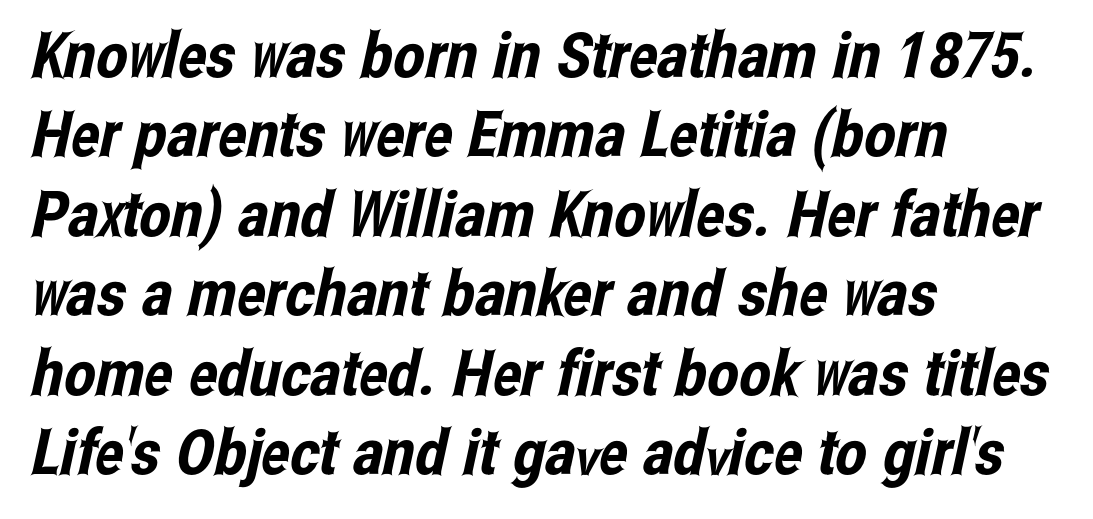
Left-aligned paragraph, ragged on the right. Tracking value appears to be zero — textbook default spacing. Leading matches the norm, producing a regular column. Nothing sits at the stroke ends, so this counts as sans-serif. Words float on clear page, feet unadorned. Is this a fixed-width face? No — the glyphs have proportional, varying widths.
